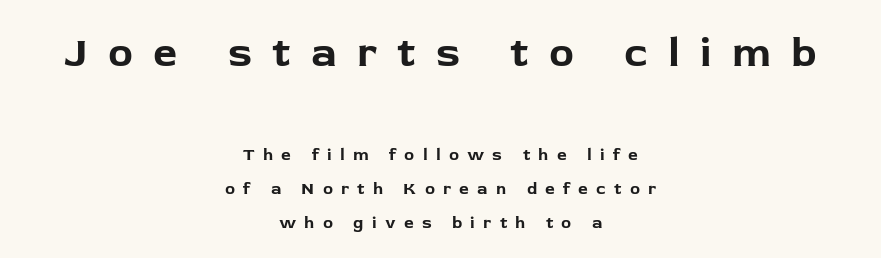
Short note: letters widely spaced. Nope, no serifs anywhere on these letters. The first block has been scaled up relative to the second. Is the block centered? Yes — each line is placed symmetrically about the middle. The zone under the glyphs is completely vacant. The passage shown is typed in a proportional face where columns would drift.
